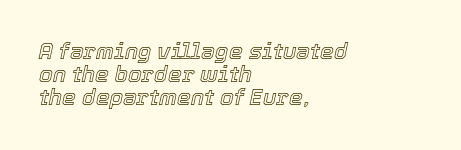
The image shows 22 px text type, italic (leaning right); set left-aligned, tight line spacing (1.05x), normal letter spacing, not underlined.
